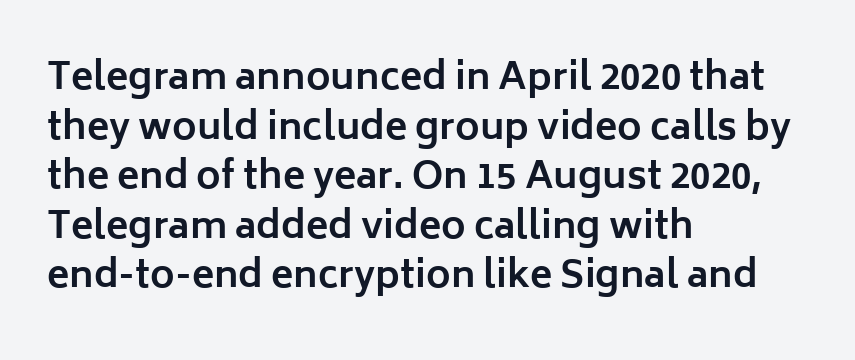
A normal amount of white space separates one row of letters from the next. The strip under each line holds only bare page. The lettering stays uniformly vertical, giving the passage a roman look. A typesetter would call this zero additional tracking. A typesetter would call this proportional, since set widths differ per character.
